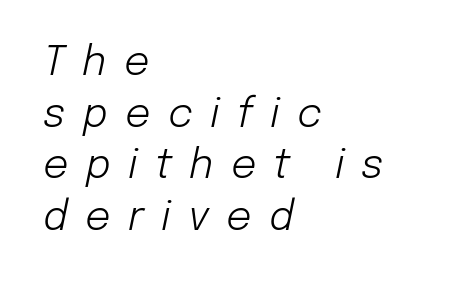
{"italic": "yes", "lean": "right", "slant_degrees": 12, "bold": "no", "weight": "light", "width": "normal", "stroke_contrast": "low", "x_height": "medium", "monospaced": "no", "underline": "no", "align": "left", "line_spacing": "normal", "line_spacing_ratio": 1.29, "letter_spacing": "wide", "letter_spacing_em": 0.43, "glyph_px": 40}
